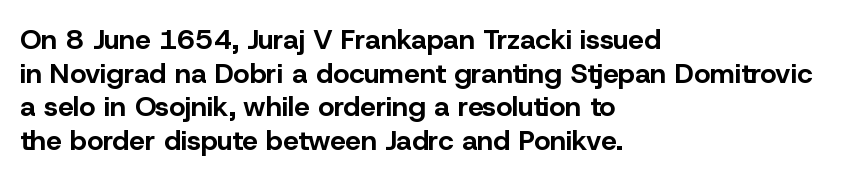
Summary of weight: heavy, a full bold. Upright lettering throughout. Each line starts at the same left margin while the right side varies. You could not count columns in this text — the font is proportionally spaced. The rendering keeps characters at their native spacing. Underlining? Definitely not there.
